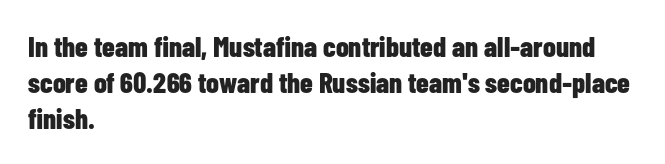
The axis of the letterforms is exactly vertical. Inter-character spacing is left at the font's built-in metrics. Look at the bottom of the vertical strokes: they stop flat, with no serifs. Thick stems and heavy bowls — unmistakably bold.
